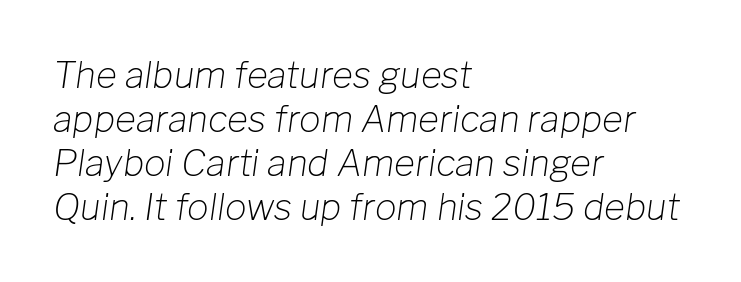
You could not count columns in this text — the font is proportionally spaced. The line texture is even and compact thanks to regular tracking. A typesetter would mark this as italic. The letters look calm and open, with moderate or lighter stems. A clean baseline with only descenders dipping below it. Does the copy run flush right? No — it runs flush left.
